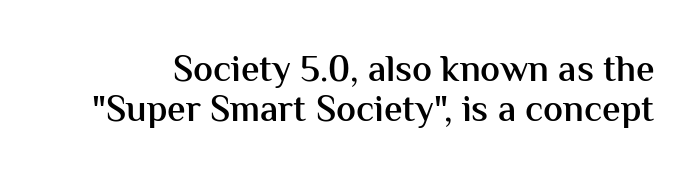
The image shows 37 px semibold sans-serif type, upright; set tight line spacing (1.07x), normal letter spacing, not underlined; medium stroke contrast and a medium x-height.
